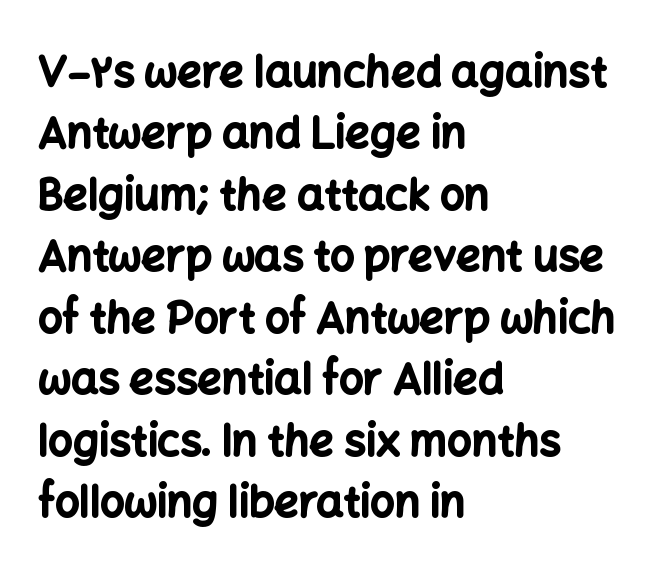
{"serif": "no", "italic": "no", "bold": "yes", "weight": "bold", "width": "normal", "stroke_contrast": "low", "x_height": "medium", "monospaced": "no", "underline": "no", "align": "left", "line_spacing": "normal", "line_spacing_ratio": 1.43, "letter_spacing": "normal", "letter_spacing_em": 0.0, "glyph_px": 43}
